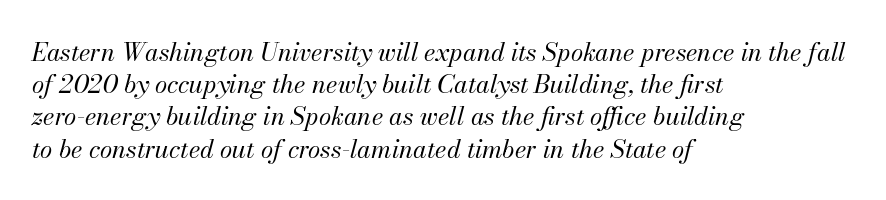
The letterforms sit at book weight or below. The area under the type is left untouched. Teacher's note: observe the even left margin — that is flush-left alignment. Italic? Definitely — the glyphs are oblique. The letterforms sit shoulder to shoulder at normal distance. Regarding leading, the lines here are spaced in the standard way.
